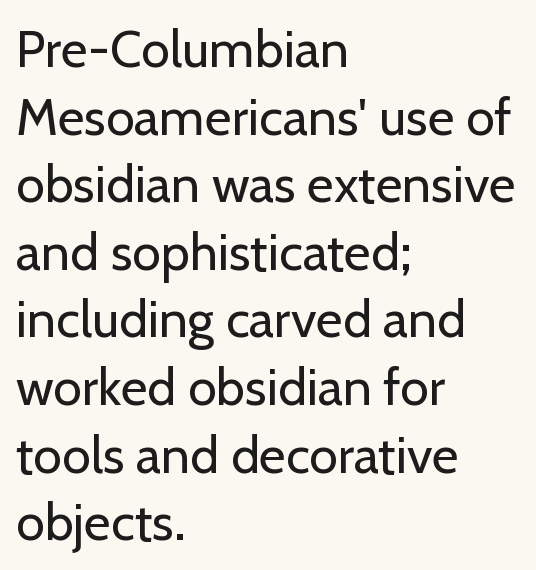
{"serif": "no", "italic": "no", "bold": "no", "weight": "regular", "width": "normal", "stroke_contrast": "low", "x_height": "medium", "monospaced": "no", "underline": "no", "align": "left", "line_spacing": "normal", "line_spacing_ratio": 1.3, "letter_spacing": "normal", "letter_spacing_em": 0.0, "glyph_px": 52}
